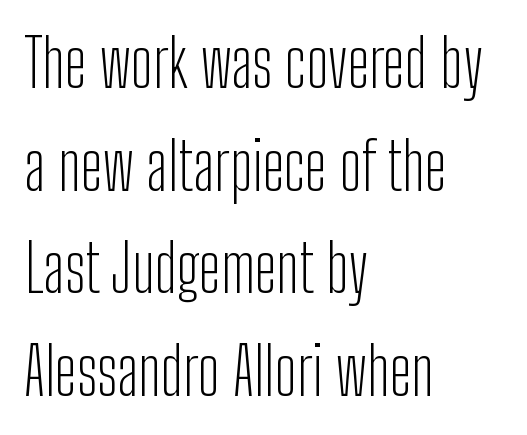
{"serif": "no", "italic": "no", "bold": "no", "weight": "light", "width": "condensed", "stroke_contrast": "low", "x_height": "medium", "monospaced": "no", "underline": "no", "align": "left", "line_spacing": "normal", "line_spacing_ratio": 1.58, "letter_spacing": "normal", "letter_spacing_em": 0.0, "glyph_px": 65}
